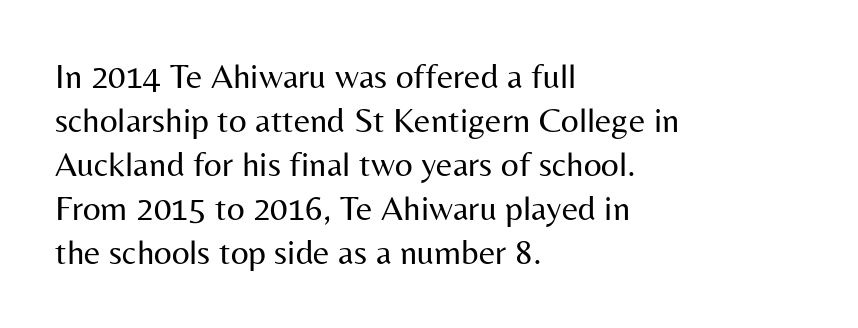
Q: Is the text bold? A: No.
Q: Is the text italic (slanted)? A: No, it is upright.
Q: Is the typeface a serif or a sans-serif typeface? A: Sans-serif.
Q: Is the text underlined? A: No.
Q: How is the paragraph aligned? A: Left-aligned.
Q: Is the spacing between letters normal or unusually wide? A: Normal.
Q: Is the spacing between lines tight, normal or loose? A: Normal.
Q: Width (condensed, normal, or wide)? A: Normal.
Q: Stroke contrast? A: Medium.
Q: x-height? A: Medium.
Q: Monospaced? A: No.
